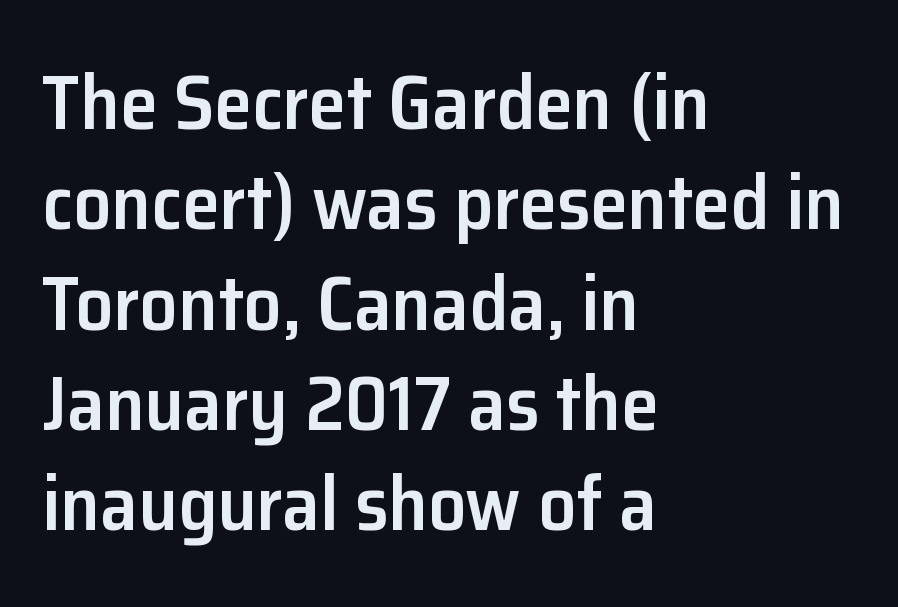
Descenders hang freely into open space. It's the straight-up-and-down kind of type. Varying glyph widths throughout — classic text-font behaviour. Standard letterfit; no display-style spreading of the glyphs.
